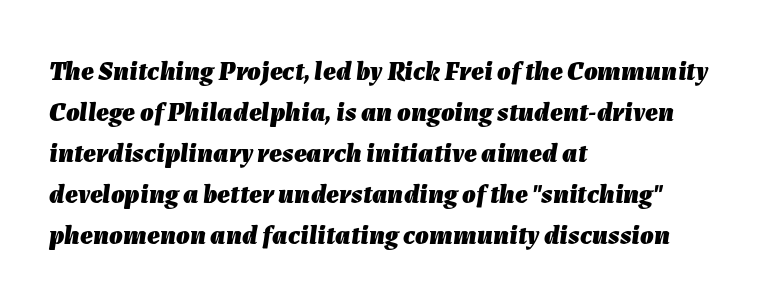
{"italic": "yes", "lean": "right", "slant_degrees": 7, "bold": "yes", "underline": "no", "align": "left", "line_spacing": "normal", "line_spacing_ratio": 1.52, "letter_spacing": "normal", "letter_spacing_em": 0.0, "glyph_px": 27}
